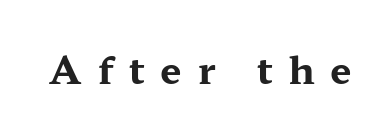
These lines were composed using upright roman letters. A typesetter would call this heavily tracked-out type. Does the weight exceed regular? Yes, all the way to bold. The area under the type is left untouched. Stroke terminals: seriffed. Each letter keeps its own natural width here, so spacing adapts to shape.
